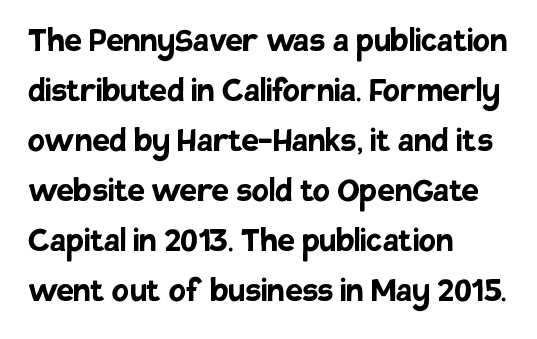
In terms of letterspacing, this is plain default setting. Each new line begins a customary step beneath the previous one. This is heavy type, rendered in bold. The rendering uses natural spacing where letterforms have individual widths.
